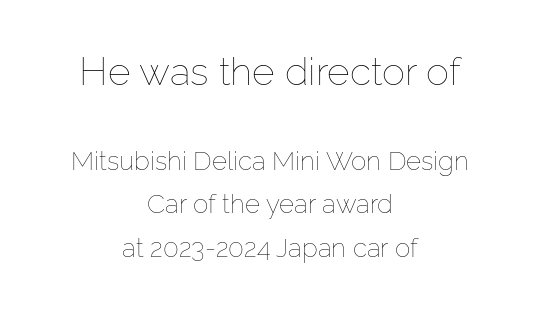
The image shows 39 px thin type, upright; set centered, normal line spacing (1.68x), normal letter spacing, not underlined; the first (top) block is 1.5x larger; low stroke contrast and a medium x-height.
